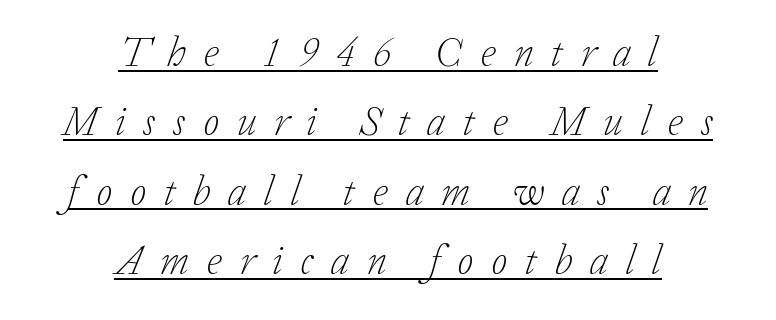
Q: Is the text bold? A: No.
Q: Is the text italic (slanted)? A: Yes, it leans right by about 20 degrees.
Q: Is the typeface a serif or a sans-serif typeface? A: Serif.
Q: Is the text underlined? A: Yes.
Q: How is the paragraph aligned? A: Centered.
Q: Is the spacing between letters normal or unusually wide? A: Unusually wide.
Q: Is the spacing between lines tight, normal or loose? A: Normal.
Q: Width (condensed, normal, or wide)? A: Normal.
Q: Stroke contrast? A: Low.
Q: x-height? A: Medium.
Q: Monospaced? A: No.
